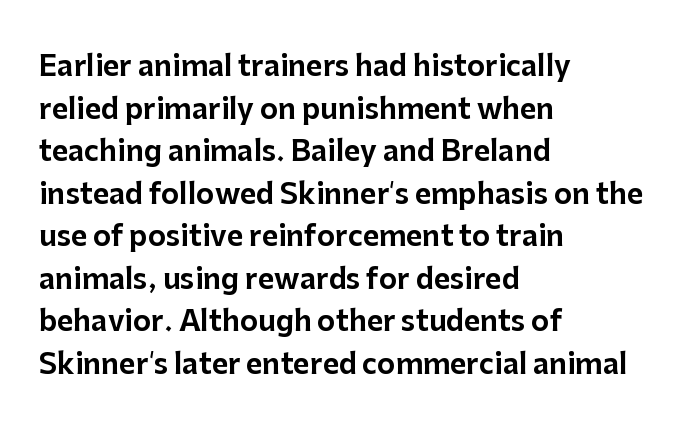
Q: Is the text italic (slanted)? A: No, it is upright.
Q: Is the typeface a serif or a sans-serif typeface? A: Sans-serif.
Q: Is the text underlined? A: No.
Q: How is the paragraph aligned? A: Left-aligned.
Q: Is the spacing between letters normal or unusually wide? A: Normal.
Q: Is the spacing between lines tight, normal or loose? A: Normal.
Q: Width (condensed, normal, or wide)? A: Normal.
Q: Stroke contrast? A: Low.
Q: x-height? A: Medium.
Q: Monospaced? A: No.
